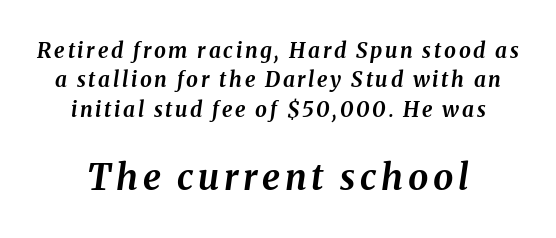
Leading matches the norm, producing a regular column. As a designer I'd log this as weight 700, bold. The face used here has a pronounced slope to its letters. Check under the words: just untouched page. Look at the glyph heights: the lower group is clearly the bigger setting.
